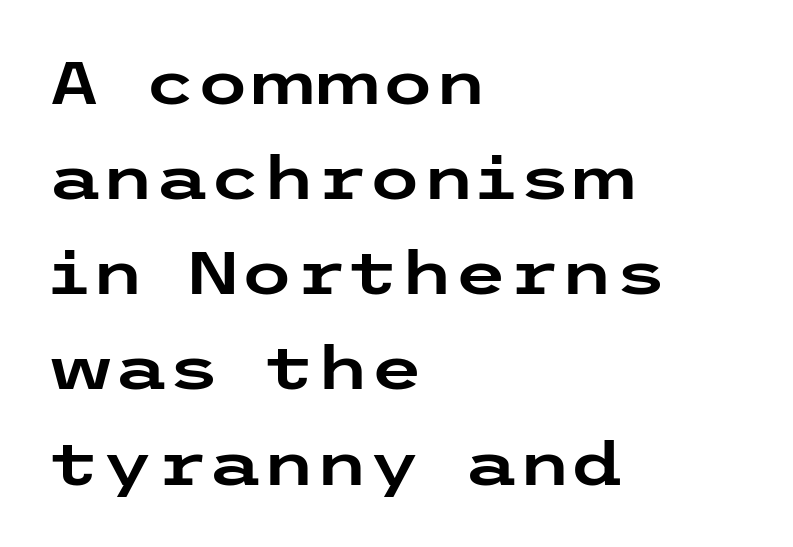
The designer went with a sans here, leaving each stem footless. Tall strokes in this sample are plumb rather than angled. If you drew a ruler down the left edge, every line would touch it. The letterforms sit shoulder to shoulder at normal distance. Leading matches the norm, producing a regular column. Has an underline been added? It has not.
